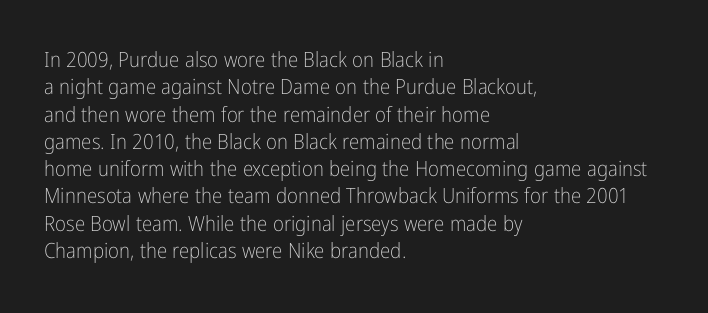
The image shows 21 px text type, upright; set left-aligned, normal line spacing (1.3x), normal letter spacing, not underlined.
